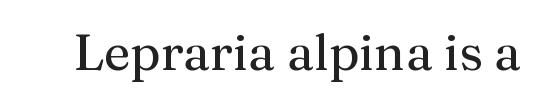
{"serif": "yes", "italic": "no", "bold": "no", "weight": "regular", "width": "normal", "stroke_contrast": "medium", "x_height": "medium", "monospaced": "no", "underline": "no", "letter_spacing": "normal", "letter_spacing_em": 0.0, "glyph_px": 51}
